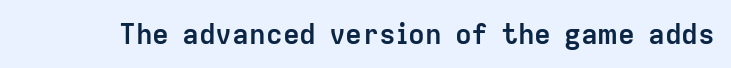
Q: Is the text bold? A: Yes.
Q: Is the text italic (slanted)? A: No, it is upright.
Q: Is the typeface a serif or a sans-serif typeface? A: Sans-serif.
Q: Is the text underlined? A: No.
Q: Is the spacing between letters normal or unusually wide? A: Normal.
Q: Width (condensed, normal, or wide)? A: Normal.
Q: Stroke contrast? A: Low.
Q: x-height? A: Medium.
Q: Monospaced? A: No.
